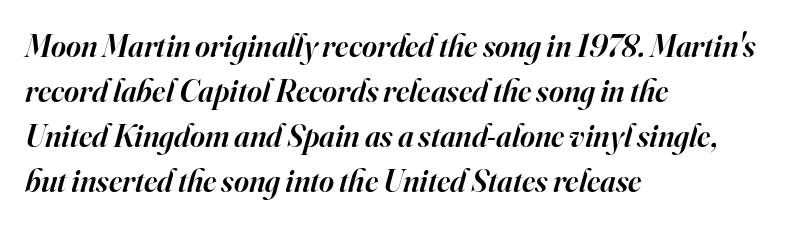
The image shows 32 px semibold serif type, italic (leaning right); set left-aligned, normal line spacing (1.41x), normal letter spacing, not underlined; high stroke contrast and a small x-height.
